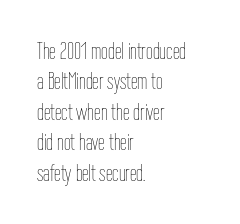
Q: Is the text bold? A: No.
Q: Is the text italic (slanted)? A: No, it is upright.
Q: Is the text underlined? A: No.
Q: How is the paragraph aligned? A: Left-aligned.
Q: Is the spacing between letters normal or unusually wide? A: Normal.
Q: Is the spacing between lines tight, normal or loose? A: Normal.
